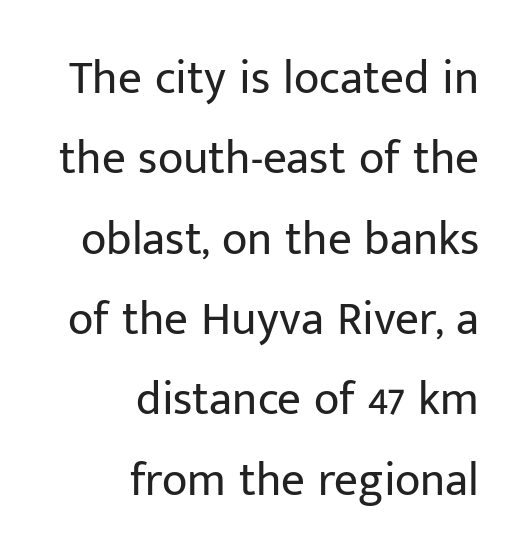
Regarding serifs, this sample does without them. The rendering uses natural spacing where letterforms have individual widths. The space directly below the letters is spotless. Nothing unusual about the tracking: characters are spaced as the font intends. Ascenders rise straight up at ninety degrees. The face looks like a standard text weight, possibly lighter.
